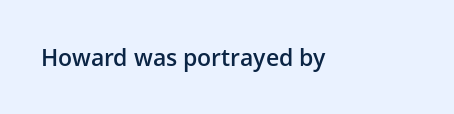
Q: Is the text bold? A: Semi-bold.
Q: Is the text italic (slanted)? A: No, it is upright.
Q: Is the text underlined? A: No.
Q: Is the spacing between letters normal or unusually wide? A: Normal.
